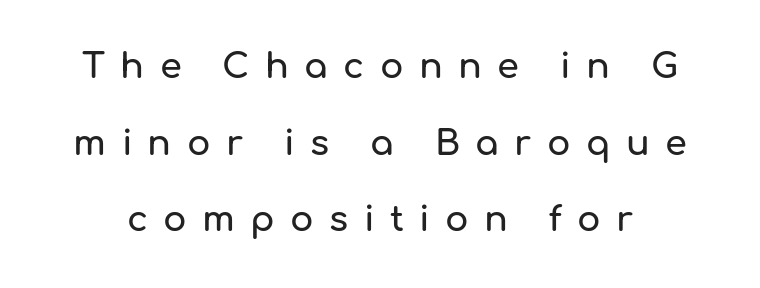
{"serif": "no", "italic": "no", "width": "normal", "stroke_contrast": "low", "x_height": "medium", "monospaced": "no", "underline": "no", "line_spacing": "loose", "line_spacing_ratio": 2.19, "letter_spacing": "wide", "letter_spacing_em": 0.44, "glyph_px": 35}
